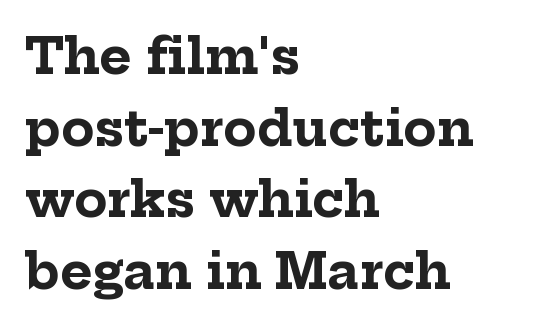
Notice how the passage keeps a crisp vertical edge on the left only. Glyph-to-glyph distance matches everyday printed text. To sum up the face: it has serifs. A typesetter would call this proportional, since set widths differ per character. Is there much room between lines? A standard amount, neither cramped nor airy.
